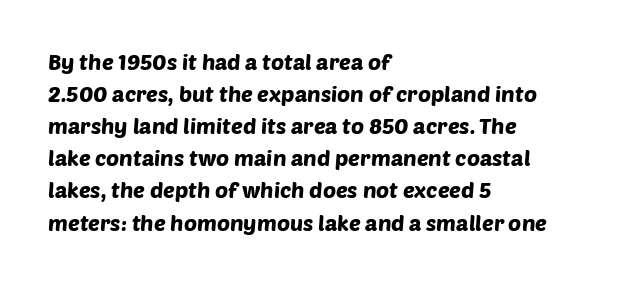
{"underline": "no", "align": "left", "line_spacing": "normal", "line_spacing_ratio": 1.46, "letter_spacing": "normal", "letter_spacing_em": 0.0, "glyph_px": 22}
